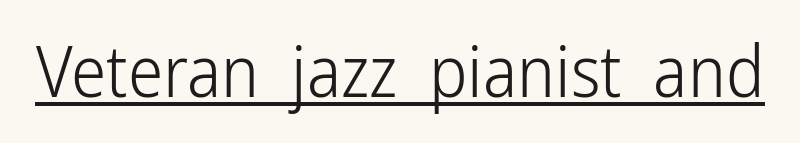
{"serif": "no", "italic": "no", "bold": "no", "weight": "light", "width": "condensed", "stroke_contrast": "low", "x_height": "medium", "monospaced": "no", "underline": "yes", "letter_spacing": "normal", "letter_spacing_em": 0.0, "glyph_px": 71}
